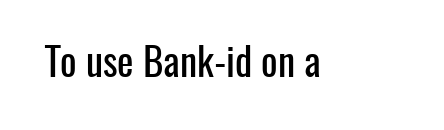
The horizontal fit of the characters is conventional and even. Here the designer chose a conventional face with non-uniform glyph widths. The string is rendered with underlining switched off. This sample uses a sans-serif face.
